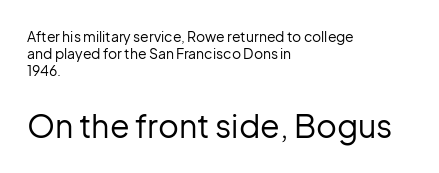
The image shows 32 px regular-weight sans-serif type, upright; set left-aligned, line spacing 1.22x, normal letter spacing, not underlined; the second (bottom) block is 2.29x larger; low stroke contrast and a medium x-height.
